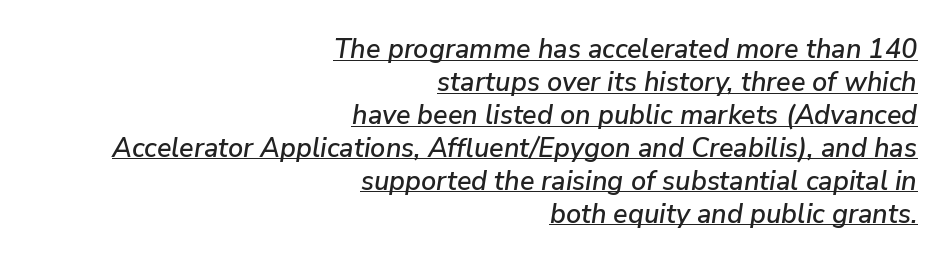
{"italic": "yes", "lean": "right", "slant_degrees": 9, "underline": "yes", "align": "right", "line_spacing_ratio": 1.22, "letter_spacing": "normal", "letter_spacing_em": 0.0, "glyph_px": 27}
